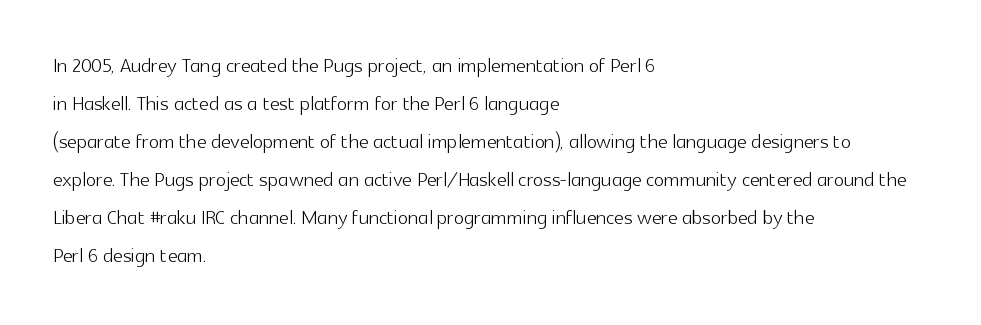
The image shows 27 px text type, upright; set left-aligned, normal line spacing (1.41x), normal letter spacing, not underlined.
